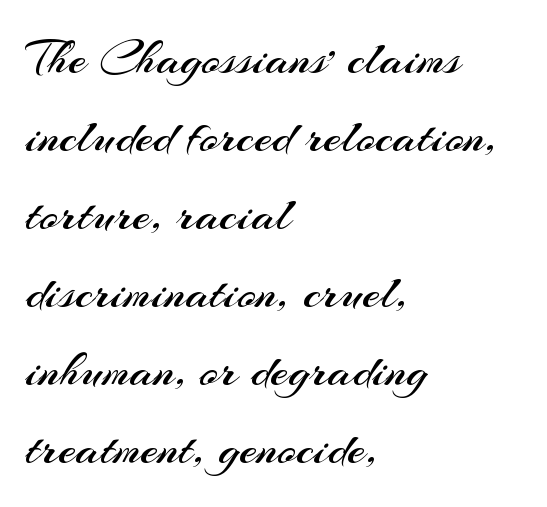
{"serif": "no", "bold": "no", "weight": "regular", "width": "normal", "stroke_contrast": "medium", "x_height": "small", "monospaced": "no", "underline": "no", "align": "left", "line_spacing": "normal", "line_spacing_ratio": 1.53, "letter_spacing": "normal", "letter_spacing_em": 0.0, "glyph_px": 51}
